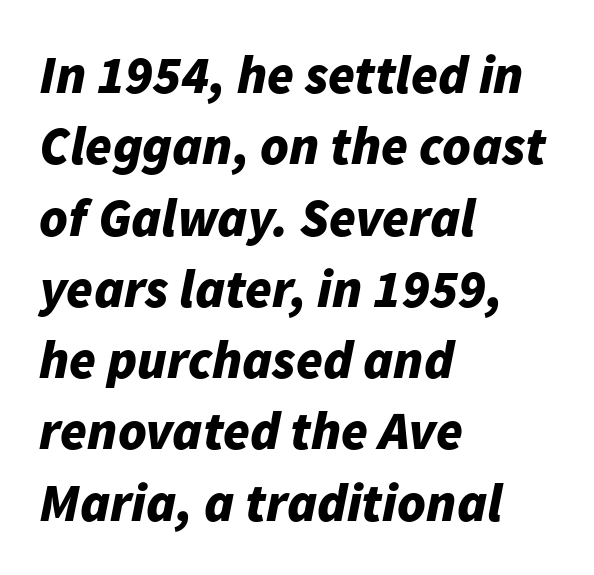
{"italic": "yes", "lean": "right", "slant_degrees": 11, "bold": "yes", "weight": "bold", "width": "normal", "stroke_contrast": "low", "x_height": "medium", "monospaced": "no", "underline": "no", "align": "left", "line_spacing": "normal", "line_spacing_ratio": 1.32, "letter_spacing": "normal", "letter_spacing_em": 0.0, "glyph_px": 54}
